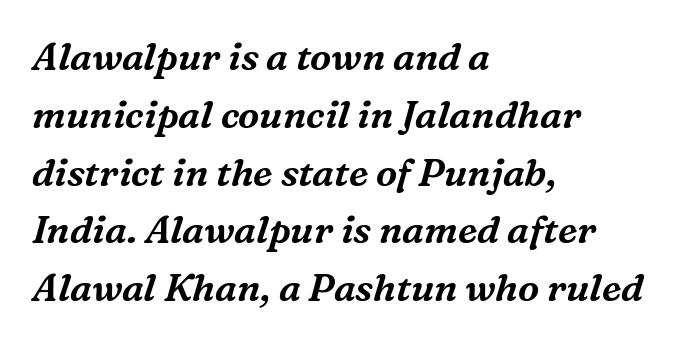
Q: Is the text italic (slanted)? A: Yes, it leans right by about 16 degrees.
Q: Is the typeface a serif or a sans-serif typeface? A: Serif.
Q: Is the text underlined? A: No.
Q: How is the paragraph aligned? A: Left-aligned.
Q: Is the spacing between letters normal or unusually wide? A: Normal.
Q: Is the spacing between lines tight, normal or loose? A: Normal.
Q: Width (condensed, normal, or wide)? A: Normal.
Q: Stroke contrast? A: Medium.
Q: x-height? A: Medium.
Q: Monospaced? A: No.
